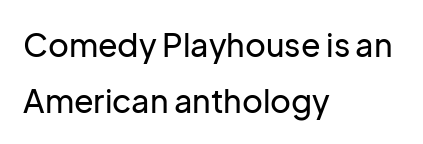
Q: Is the text italic (slanted)? A: No, it is upright.
Q: Is the typeface a serif or a sans-serif typeface? A: Sans-serif.
Q: Is the text underlined? A: No.
Q: How is the paragraph aligned? A: Left-aligned.
Q: Is the spacing between letters normal or unusually wide? A: Normal.
Q: Width (condensed, normal, or wide)? A: Normal.
Q: Stroke contrast? A: Low.
Q: x-height? A: Medium.
Q: Monospaced? A: No.
